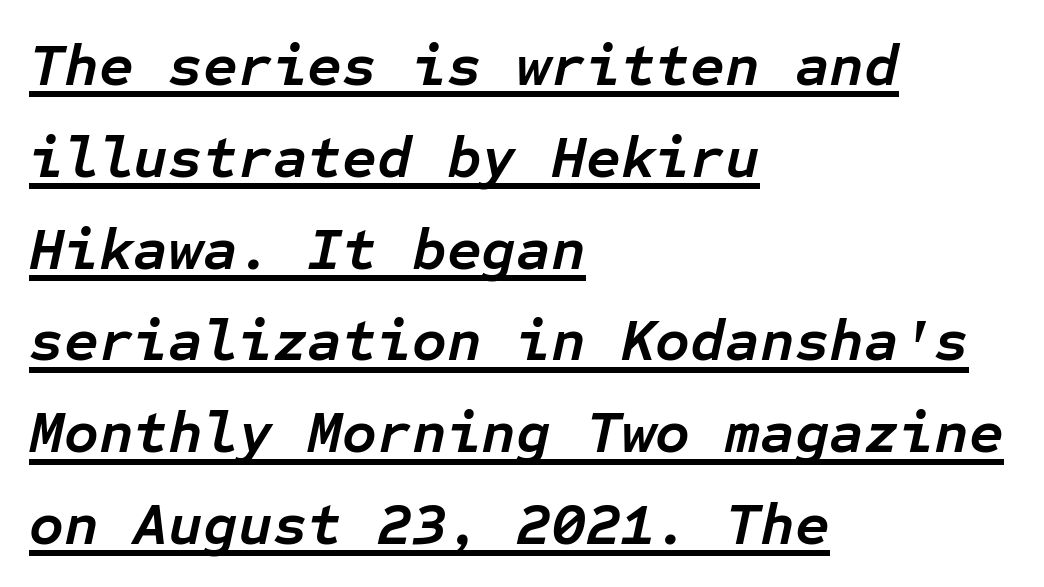
Notice how thick the strokes are: this is what a full bold looks like. Each letter, wide or thin by design, is forced into the same width here. The axis of the letterforms is tilted away from vertical. Default kerning and tracking; the words read as compact shapes. The sample's only ornament is a line tracing under the words. The rendering uses a moderate line-height, typical for paragraphs.
